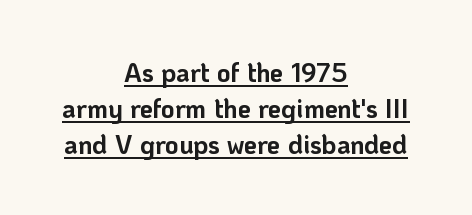
The image shows 26 px bold type, upright; set centered, normal line spacing (1.38x), normal letter spacing, underlined.
